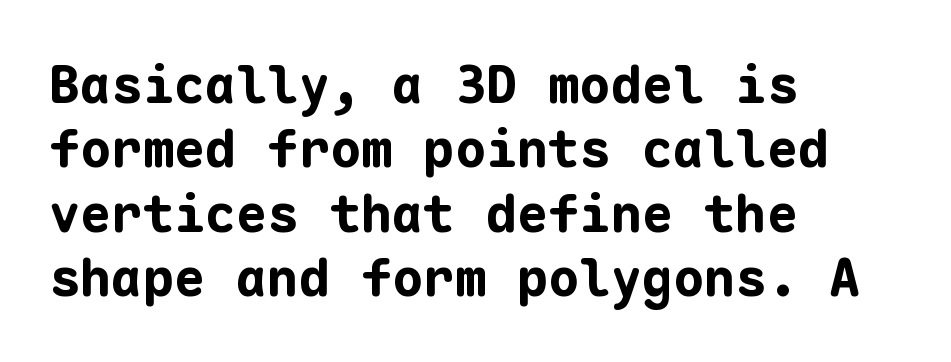
In terms of letterspacing, this is plain default setting. This sample is left-justified, so line endings fall wherever the words run out. Each letter's strokes conclude bluntly, with no projecting serifs. Do the characters align in a grid? Yes, the font is monospaced.
